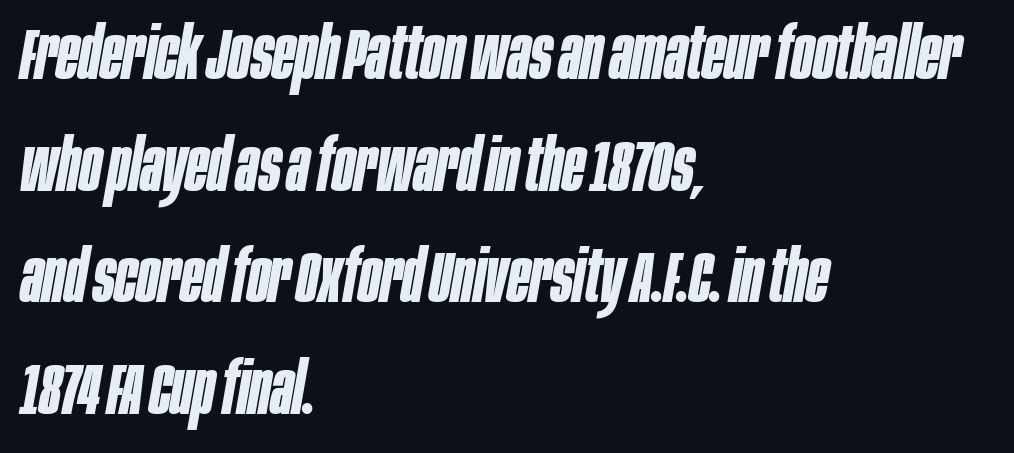
{"italic": "yes", "lean": "right", "slant_degrees": 10, "bold": "yes", "weight": "bold", "width": "condensed", "stroke_contrast": "low", "x_height": "large", "monospaced": "no", "underline": "no", "align": "left", "line_spacing": "normal", "line_spacing_ratio": 1.55, "letter_spacing": "normal", "letter_spacing_em": 0.0, "glyph_px": 72}
